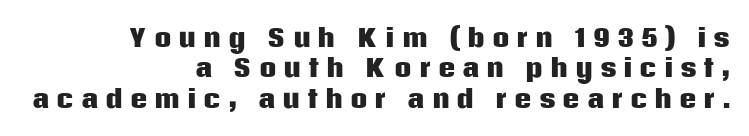
Q: Is the text bold? A: Yes.
Q: Is the text italic (slanted)? A: No, it is upright.
Q: Is the text underlined? A: No.
Q: How is the paragraph aligned? A: Right-aligned.
Q: Is the spacing between letters normal or unusually wide? A: Unusually wide.
Q: Is the spacing between lines tight, normal or loose? A: Normal.
